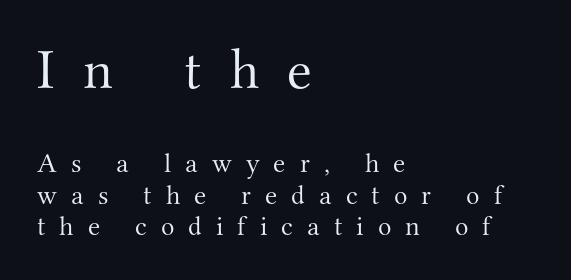
{"serif": "yes", "italic": "no", "bold": "no", "weight": "light", "width": "normal", "stroke_contrast": "medium", "x_height": "small", "monospaced": "no", "underline": "no", "align": "left", "line_spacing": "tight", "line_spacing_ratio": 1.12, "letter_spacing": "wide", "letter_spacing_em": 0.5, "larger_block": "first", "size_ratio": 2.04, "glyph_px": 57}
